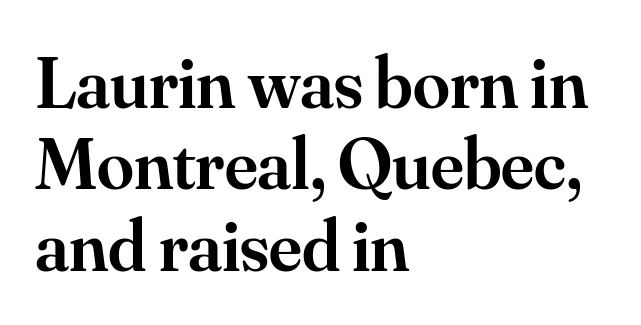
The image shows 74 px semibold serif type, upright; set left-aligned, tight line spacing (1.1x), normal letter spacing, not underlined; medium stroke contrast and a small x-height.
